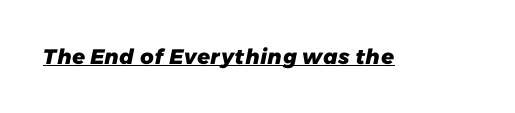
Q: Is the text bold? A: Yes.
Q: Is the text underlined? A: Yes.
Q: Is the spacing between letters normal or unusually wide? A: Normal.
